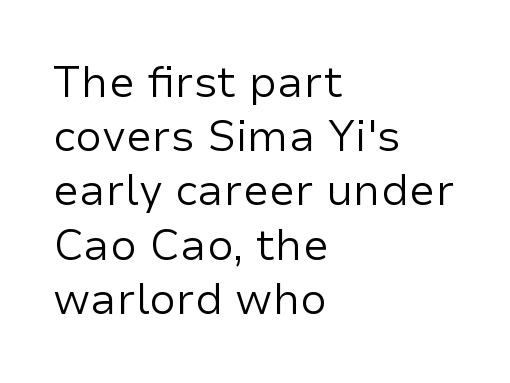
The image shows 43 px regular-weight sans-serif type, upright; set left-aligned, normal line spacing (1.26x), normal letter spacing, not underlined; low stroke contrast and a medium x-height.
